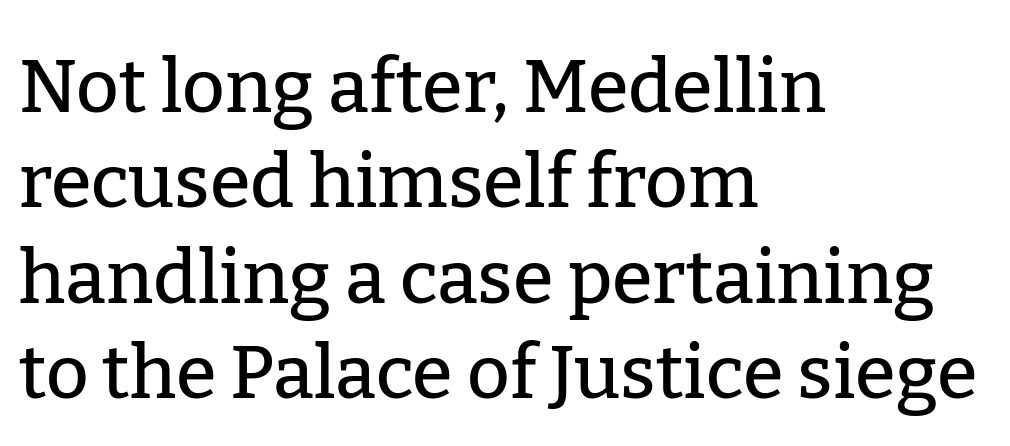
Is there much room between lines? A standard amount, neither cramped nor airy. Unlike italic type, these characters show no tilt at all. Observe the ordinary spacing: letters are neighbours, not strangers. Just letters on the line, the space beneath them empty.
